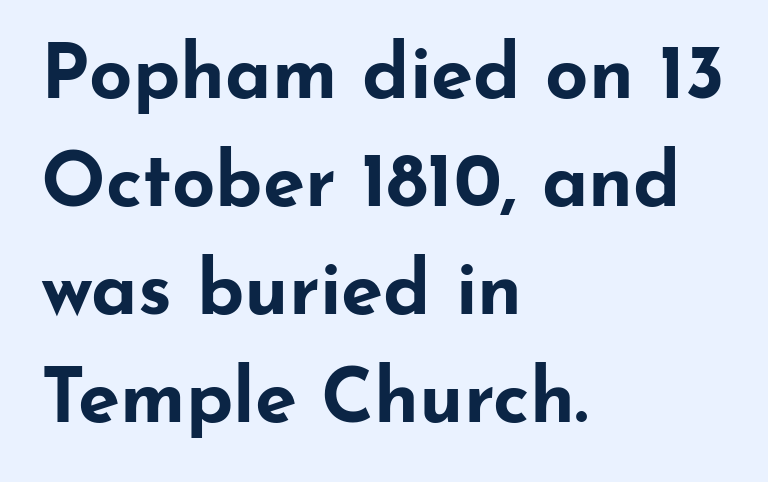
Q: Is the text bold? A: Yes.
Q: Is the text italic (slanted)? A: No, it is upright.
Q: Is the typeface a serif or a sans-serif typeface? A: Sans-serif.
Q: Is the text underlined? A: No.
Q: How is the paragraph aligned? A: Left-aligned.
Q: Is the spacing between letters normal or unusually wide? A: Normal.
Q: Is the spacing between lines tight, normal or loose? A: Normal.
Q: Width (condensed, normal, or wide)? A: Wide.
Q: Stroke contrast? A: Low.
Q: x-height? A: Small.
Q: Monospaced? A: No.
